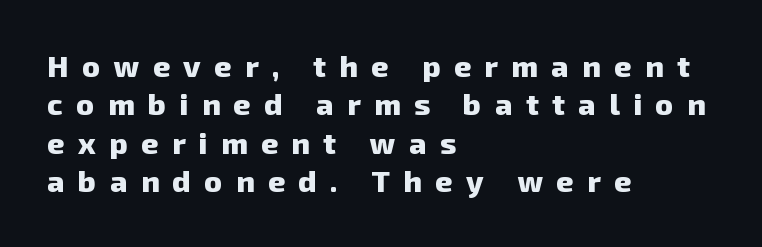
Q: Is the text bold? A: Yes.
Q: Is the typeface a serif or a sans-serif typeface? A: Sans-serif.
Q: Is the text underlined? A: No.
Q: How is the paragraph aligned? A: Left-aligned.
Q: Is the spacing between letters normal or unusually wide? A: Unusually wide.
Q: Is the spacing between lines tight, normal or loose? A: Normal.
Q: Width (condensed, normal, or wide)? A: Normal.
Q: Stroke contrast? A: Low.
Q: x-height? A: Medium.
Q: Monospaced? A: No.
